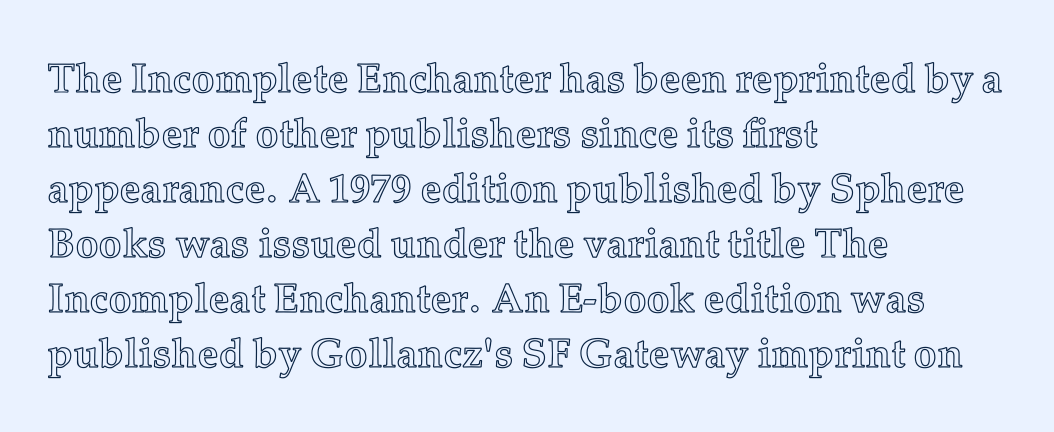
{"italic": "no", "width": "normal", "x_height": "medium", "monospaced": "no", "underline": "no", "align": "left", "line_spacing": "normal", "line_spacing_ratio": 1.34, "letter_spacing": "normal", "letter_spacing_em": 0.0, "glyph_px": 41}
